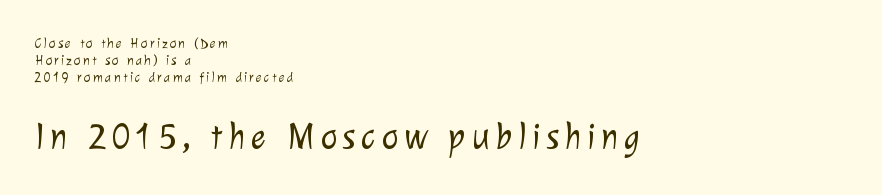
Q: Is the text bold? A: No.
Q: Is the typeface a serif or a sans-serif typeface? A: Sans-serif.
Q: Is the text underlined? A: No.
Q: How is the paragraph aligned? A: Left-aligned.
Q: Which block of text is set in a larger size, the first (top) or the second (bottom)? A: The second (bottom) one.
Q: Width (condensed, normal, or wide)? A: Normal.
Q: Stroke contrast? A: Low.
Q: x-height? A: Medium.
Q: Monospaced? A: No.
